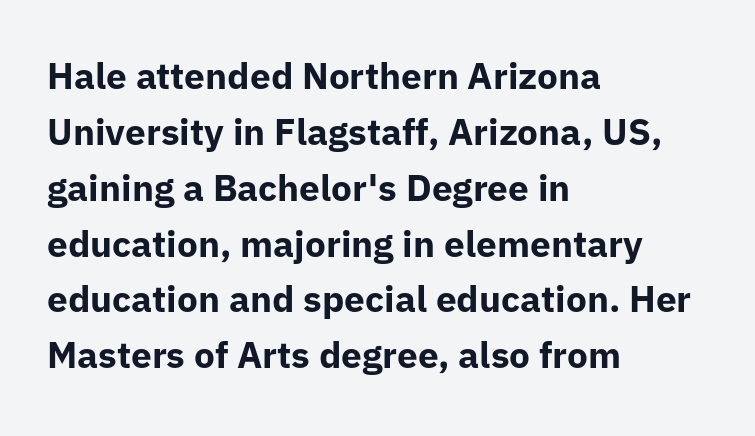
The image shows 37 px bold sans-serif type, upright; set left-aligned, normal line spacing (1.51x), normal letter spacing, not underlined; low stroke contrast and a medium x-height.
